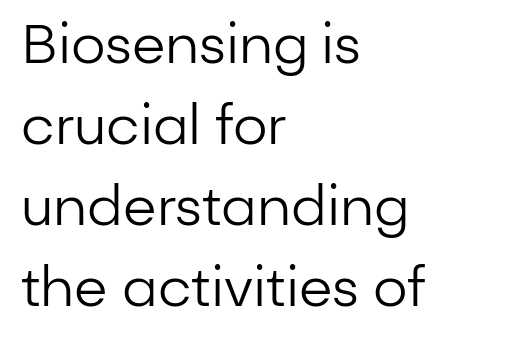
The image shows 54 px regular-weight sans-serif type, upright; set left-aligned, normal line spacing (1.5x), normal letter spacing, not underlined; low stroke contrast and a medium x-height.
